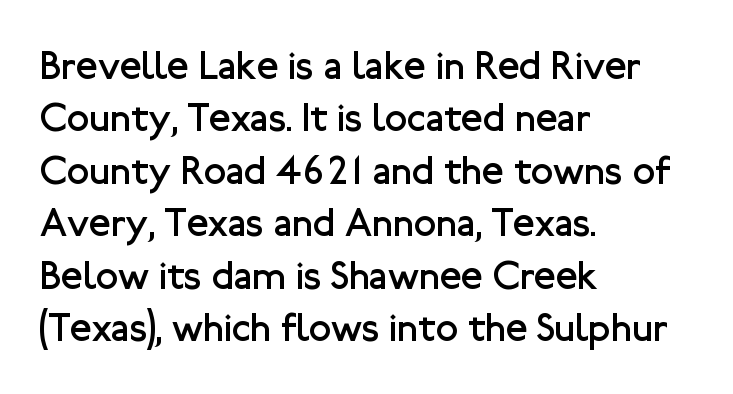
Q: Is the text bold? A: No.
Q: Is the text italic (slanted)? A: No, it is upright.
Q: Is the typeface a serif or a sans-serif typeface? A: Sans-serif.
Q: Is the text underlined? A: No.
Q: How is the paragraph aligned? A: Left-aligned.
Q: Is the spacing between letters normal or unusually wide? A: Normal.
Q: Is the spacing between lines tight, normal or loose? A: Normal.
Q: Width (condensed, normal, or wide)? A: Normal.
Q: Stroke contrast? A: Low.
Q: x-height? A: Medium.
Q: Monospaced? A: No.
